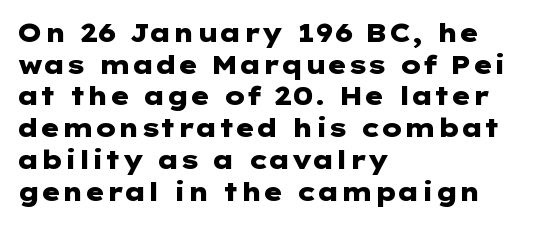
The image shows 25 px bold type, upright; set left-aligned, normal line spacing (1.27x), normal letter spacing, not underlined.
